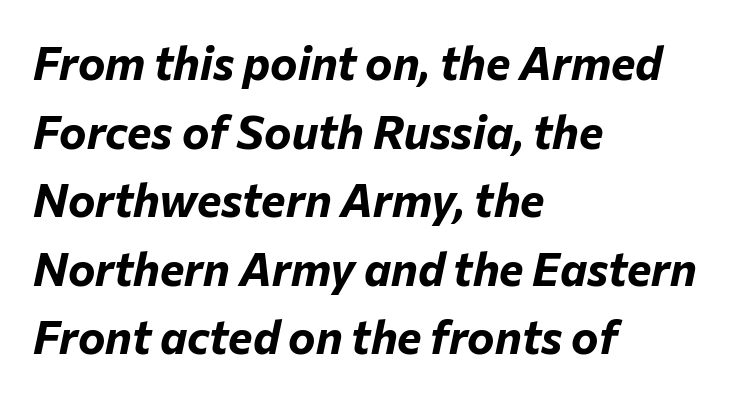
The image shows 46 px bold type, italic (leaning right); set left-aligned, normal line spacing (1.49x), normal letter spacing, not underlined; low stroke contrast and a medium x-height.
